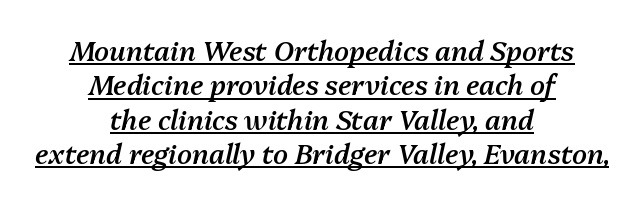
Q: Is the text bold? A: Semi-bold.
Q: Is the text italic (slanted)? A: Yes, it leans right by about 13 degrees.
Q: Is the text underlined? A: Yes.
Q: How is the paragraph aligned? A: Centered.
Q: Is the spacing between letters normal or unusually wide? A: Normal.
Q: Is the spacing between lines tight, normal or loose? A: Normal.
